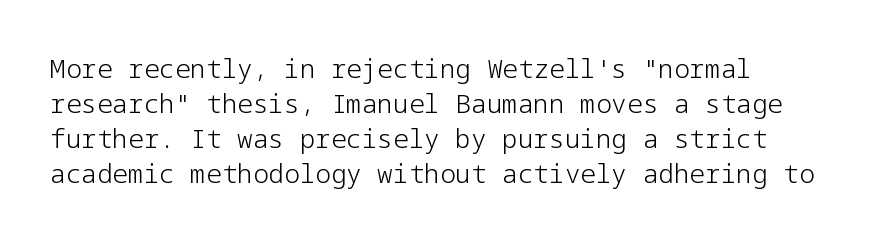
{"italic": "no", "bold": "no", "underline": "no", "line_spacing": "normal", "line_spacing_ratio": 1.34, "letter_spacing": "normal", "letter_spacing_em": 0.0, "glyph_px": 26}
